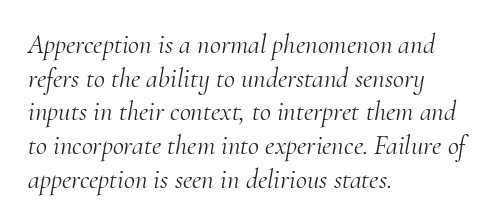
Tall strokes in this sample are angled rather than plumb. Nothing heavy about these letters — not bold at all. Tracking here is standard; glyphs follow each other at the usual distance. Each line starts at the same left margin while the right side varies. Evenly set lines give the paragraph a standard silhouette.
